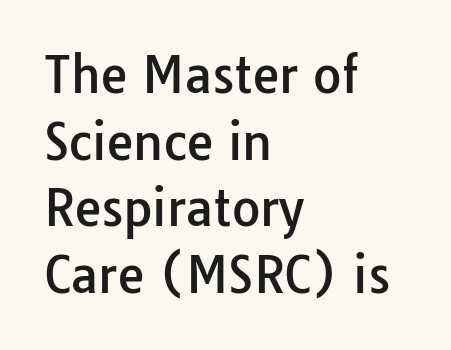
The image shows 49 px sans-serif type, upright; set left-aligned, normal line spacing (1.36x), normal letter spacing, not underlined; low stroke contrast and a medium x-height.
